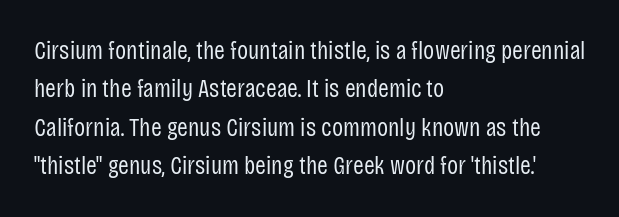
{"italic": "no", "bold": "no", "underline": "no", "align": "left", "line_spacing": "normal", "line_spacing_ratio": 1.48, "letter_spacing": "normal", "letter_spacing_em": 0.0, "glyph_px": 26}
